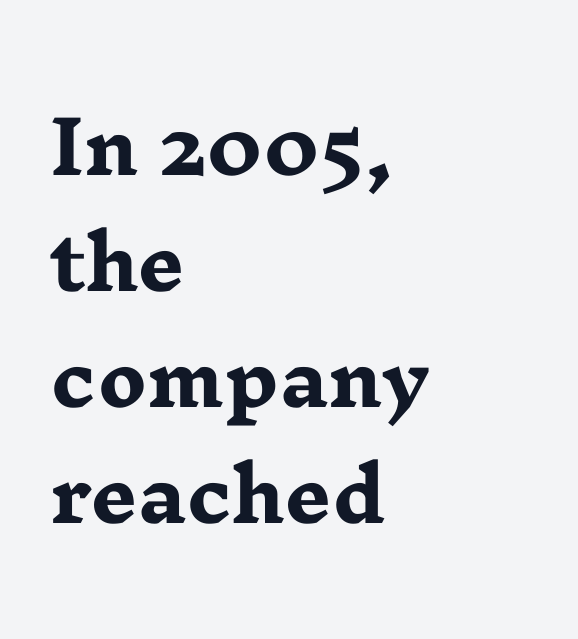
Pretty heavy lettering here — definitely bold. Type style note: has serifs. Horizontally, the lines are justified to the leading edge only. Only glyphs here, with clear space below each row. Proportional: the letters do not fall into vertical columns. When letters stand straight like this, we call the style roman or upright.
